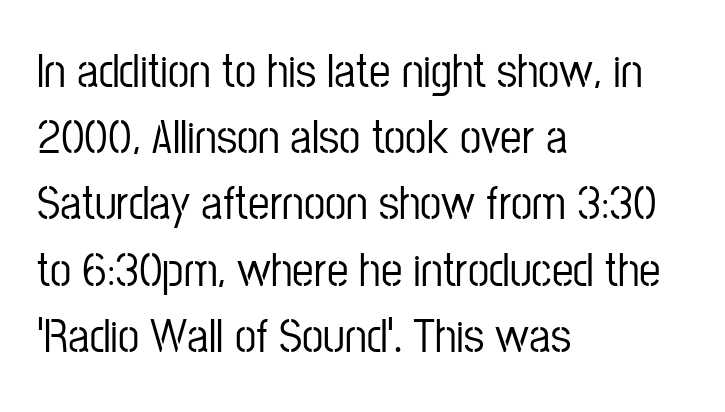
{"serif": "no", "italic": "no", "width": "condensed", "stroke_contrast": "low", "x_height": "medium", "monospaced": "no", "underline": "no", "align": "left", "line_spacing": "normal", "line_spacing_ratio": 1.38, "letter_spacing": "normal", "letter_spacing_em": 0.0, "glyph_px": 48}
